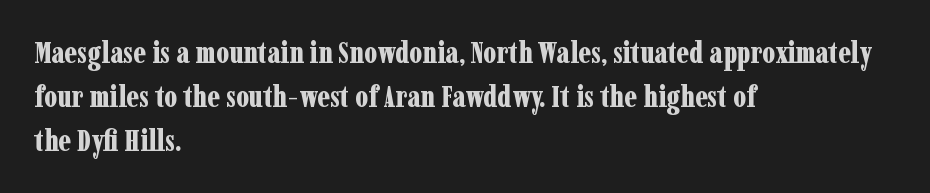
Serif or sans? Serif — the stroke terminals have little feet. The letters sit at their default tracking, neither squeezed nor spread. The face used here has the dense, thick strokes of a bold. Check under the words: just untouched page.
